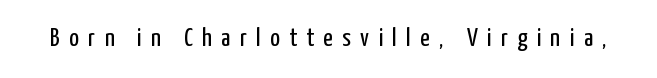
Q: Is the text bold? A: No.
Q: Is the text italic (slanted)? A: No, it is upright.
Q: Is the text underlined? A: No.
Q: Is the spacing between letters normal or unusually wide? A: Unusually wide.
